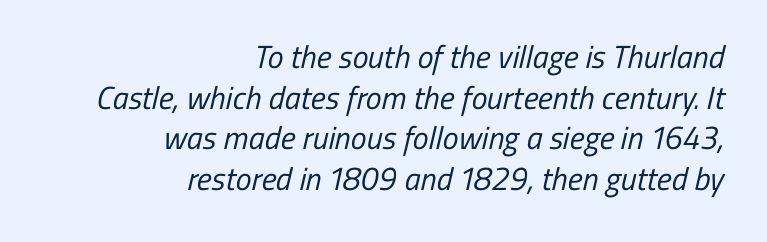
A normal amount of white space separates one row of letters from the next. Each word holds together tightly as a unit, with standard inter-letter gaps. Letterform terminals end flat and unadorned throughout the passage. Unbolded letterforms with no extra heft. The paragraph has a hard right edge and a soft left edge. The zone under the glyphs is completely vacant.
